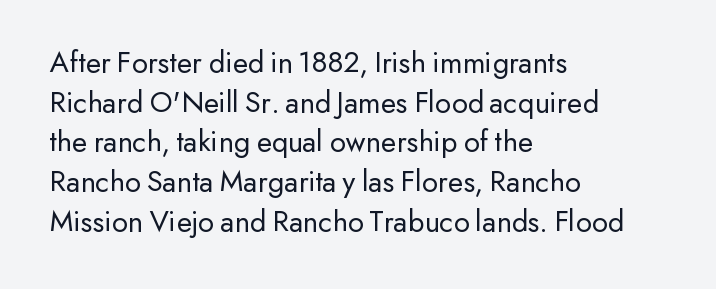
{"serif": "no", "italic": "no", "bold": "no", "weight": "regular", "width": "normal", "stroke_contrast": "low", "x_height": "small", "monospaced": "no", "underline": "no", "align": "left", "line_spacing": "normal", "line_spacing_ratio": 1.28, "letter_spacing": "normal", "letter_spacing_em": 0.0, "glyph_px": 31}
